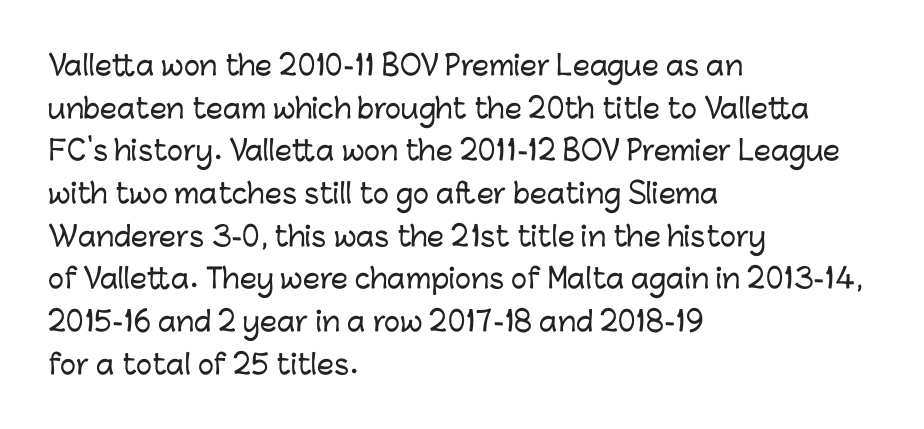
The words here are not underlined. Upright lettering throughout. This rendering leaves character spacing at its baseline value. These lines stack with their left ends in a neat column. Vertical spacing — default.
